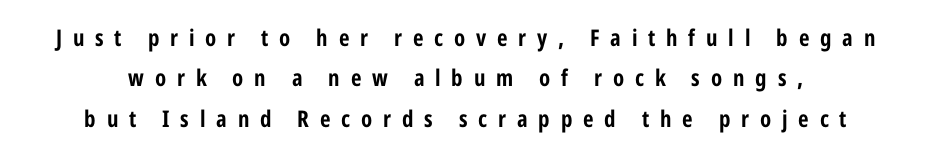
{"italic": "no", "underline": "no", "line_spacing_ratio": 1.76, "letter_spacing": "wide", "letter_spacing_em": 0.47, "glyph_px": 23}
